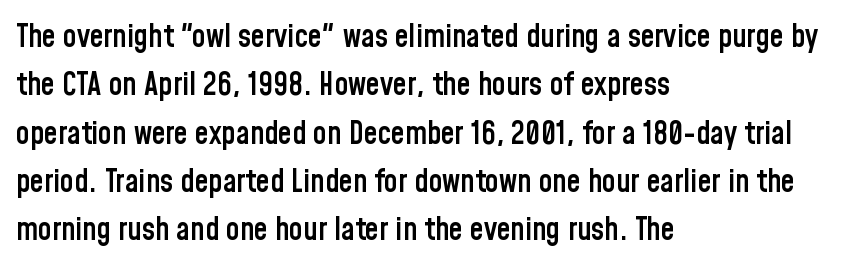
A typesetter would call this zero additional tracking. Short and long lines alike share a common starting point at left. The lettering holds an erect, upright posture throughout. Looks like regular typesetting: each glyph gets only the width it needs. You can tell from the bare stems that sans-serif type was used. Rows of type keep a routine distance in the vertical direction.
